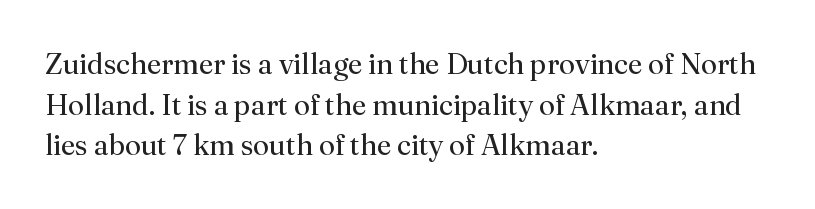
Q: Is the text bold? A: No.
Q: Is the text italic (slanted)? A: No, it is upright.
Q: Is the typeface a serif or a sans-serif typeface? A: Serif.
Q: Is the text underlined? A: No.
Q: How is the paragraph aligned? A: Left-aligned.
Q: Is the spacing between letters normal or unusually wide? A: Normal.
Q: Is the spacing between lines tight, normal or loose? A: Normal.
Q: Width (condensed, normal, or wide)? A: Normal.
Q: Stroke contrast? A: Medium.
Q: x-height? A: Small.
Q: Monospaced? A: No.
